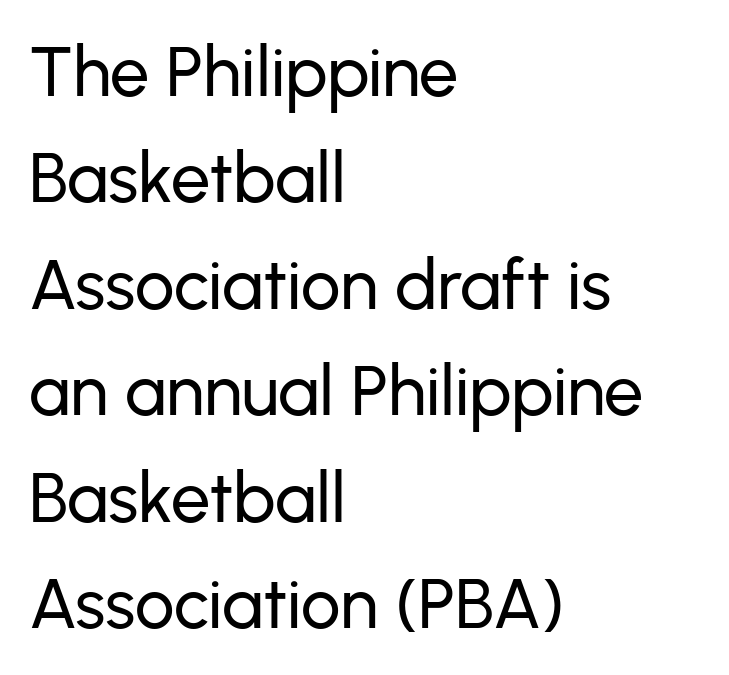
The image shows 70 px sans-serif type, upright; set left-aligned, normal line spacing (1.52x), normal letter spacing, not underlined; low stroke contrast and a medium x-height.
